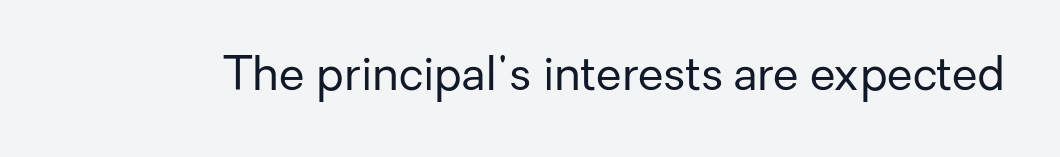
{"serif": "no", "italic": "no", "bold": "no", "weight": "regular", "width": "normal", "stroke_contrast": "low", "x_height": "medium", "monospaced": "no", "underline": "no", "letter_spacing": "normal", "letter_spacing_em": 0.0, "glyph_px": 46}
